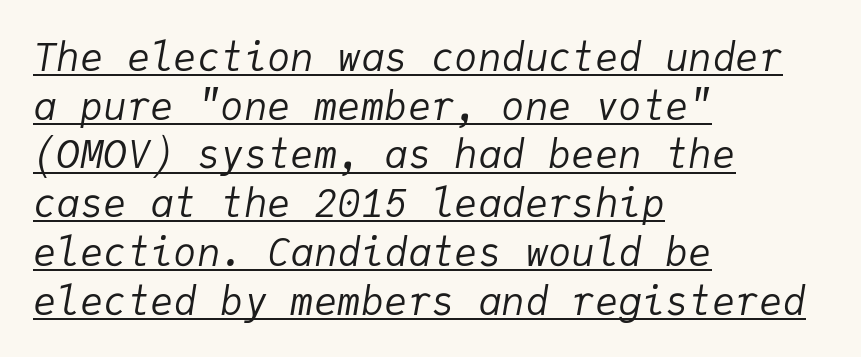
{"italic": "yes", "lean": "right", "slant_degrees": 9, "bold": "no", "weight": "regular", "width": "normal", "stroke_contrast": "low", "x_height": "medium", "monospaced": "yes", "underline": "yes", "align": "left", "line_spacing": "normal", "line_spacing_ratio": 1.25, "letter_spacing": "normal", "letter_spacing_em": 0.0, "glyph_px": 39}
